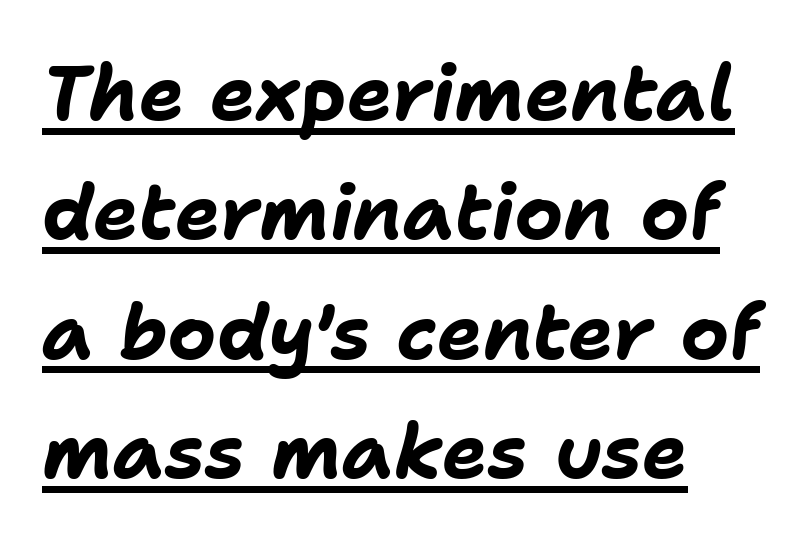
Q: Is the text bold? A: Yes.
Q: Is the text italic (slanted)? A: Yes, it leans right by about 11 degrees.
Q: Is the text underlined? A: Yes.
Q: How is the paragraph aligned? A: Left-aligned.
Q: Is the spacing between letters normal or unusually wide? A: Normal.
Q: Is the spacing between lines tight, normal or loose? A: Normal.
Q: Width (condensed, normal, or wide)? A: Normal.
Q: Stroke contrast? A: Low.
Q: x-height? A: Medium.
Q: Monospaced? A: No.
